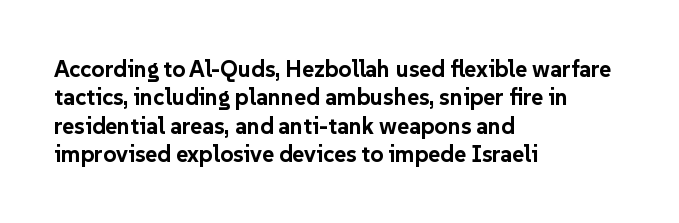
Q: Is the text bold? A: Yes.
Q: Is the text italic (slanted)? A: No, it is upright.
Q: Is the text underlined? A: No.
Q: How is the paragraph aligned? A: Left-aligned.
Q: Is the spacing between letters normal or unusually wide? A: Normal.
